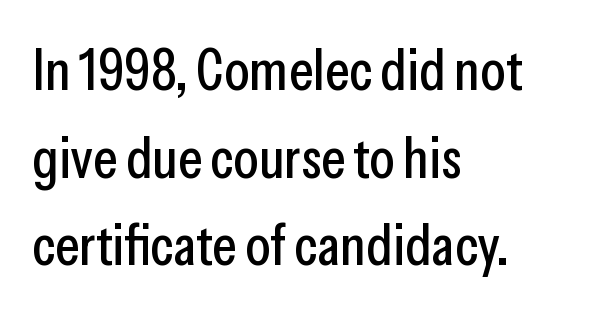
The image shows 58 px condensed sans-serif type, upright; set left-aligned, normal line spacing (1.51x), normal letter spacing, not underlined; low stroke contrast and a medium x-height.
